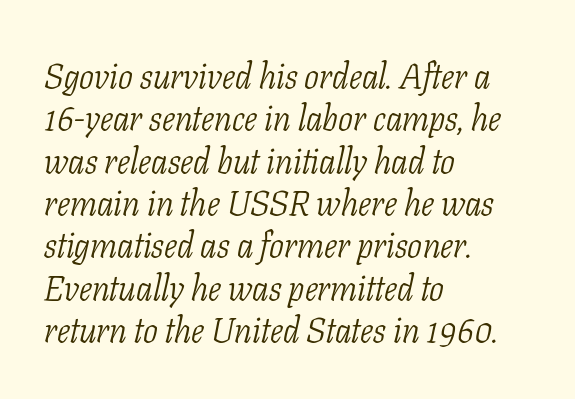
Q: Is the text bold? A: No.
Q: Is the text italic (slanted)? A: Yes, it leans right by about 11 degrees.
Q: Is the typeface a serif or a sans-serif typeface? A: Serif.
Q: Is the text underlined? A: No.
Q: How is the paragraph aligned? A: Left-aligned.
Q: Is the spacing between letters normal or unusually wide? A: Normal.
Q: Width (condensed, normal, or wide)? A: Condensed.
Q: Stroke contrast? A: Low.
Q: x-height? A: Medium.
Q: Monospaced? A: No.
